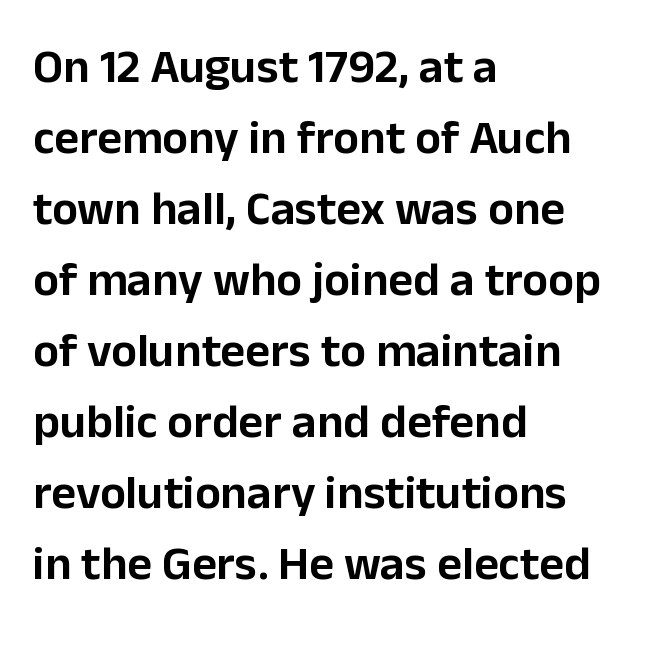
Q: Is the text italic (slanted)? A: No, it is upright.
Q: Is the typeface a serif or a sans-serif typeface? A: Sans-serif.
Q: Is the text underlined? A: No.
Q: How is the paragraph aligned? A: Left-aligned.
Q: Is the spacing between letters normal or unusually wide? A: Normal.
Q: Is the spacing between lines tight, normal or loose? A: Normal.
Q: Width (condensed, normal, or wide)? A: Normal.
Q: Stroke contrast? A: Low.
Q: x-height? A: Medium.
Q: Monospaced? A: No.
